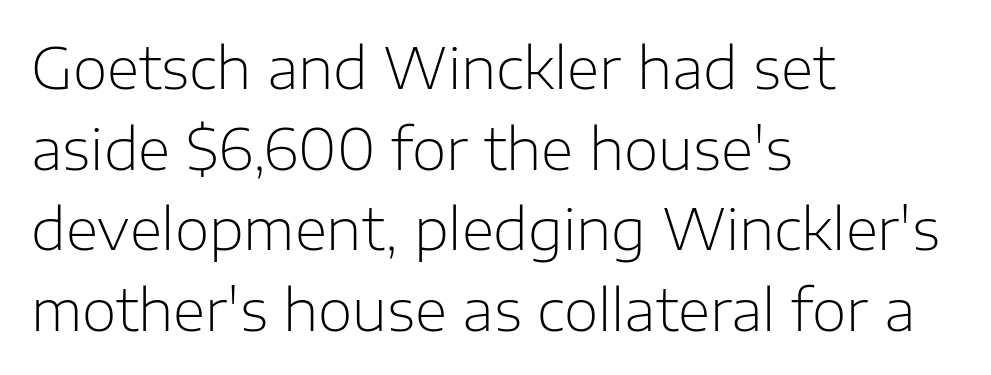
The type family on display is of the sans-serif kind. No word sits above an underline. Quick note: not italic, upright. A light-to-regular cut is what we see here.
